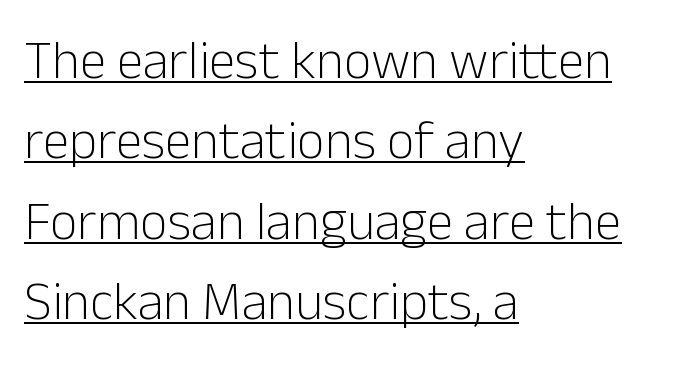
This is not heavy type; no bold has been used. The text was rendered using a sans face with plain stroke endings. The rendered words wear a rule along their underside. This sample keeps an unexceptional amount of space between lines. Nobody touched the tracking dial on this one.
